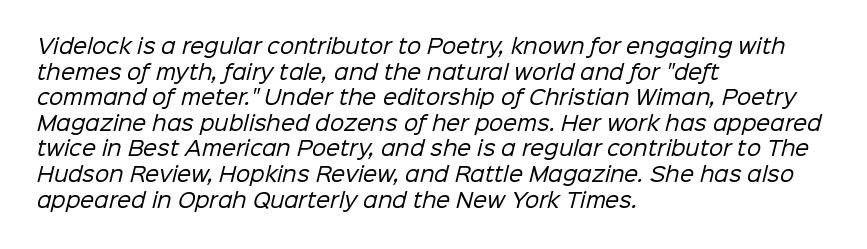
{"bold": "no", "underline": "no", "align": "left", "line_spacing": "normal", "line_spacing_ratio": 1.28, "letter_spacing": "normal", "letter_spacing_em": 0.0, "glyph_px": 20}
